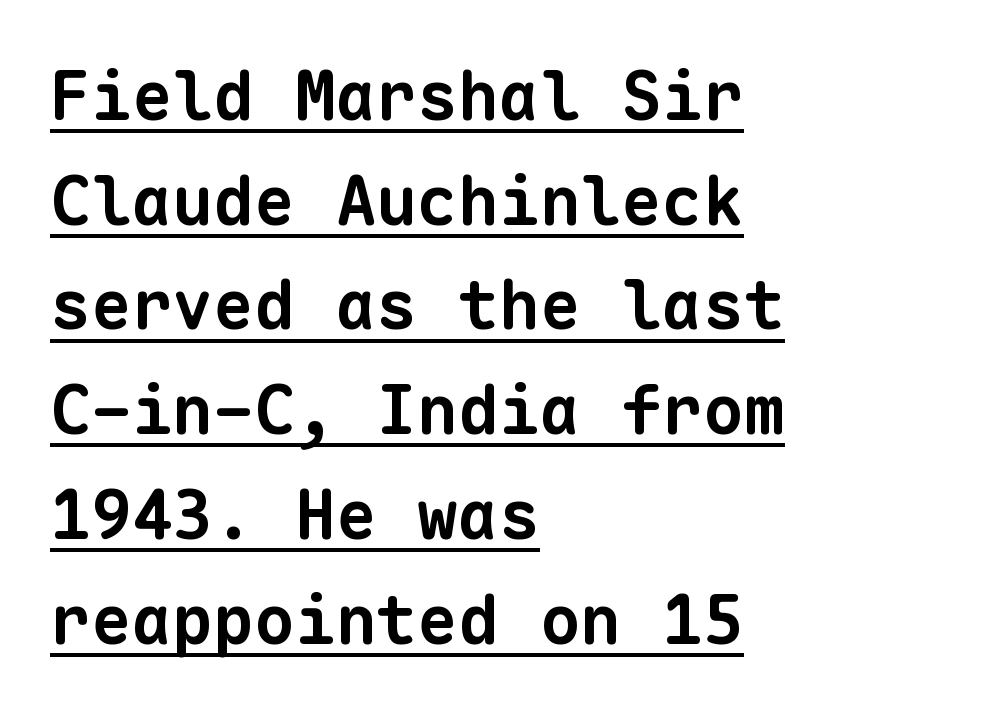
The image shows 68 px bold sans-serif type, monospaced; set left-aligned, normal line spacing (1.54x), normal letter spacing, underlined; low stroke contrast and a medium x-height.
